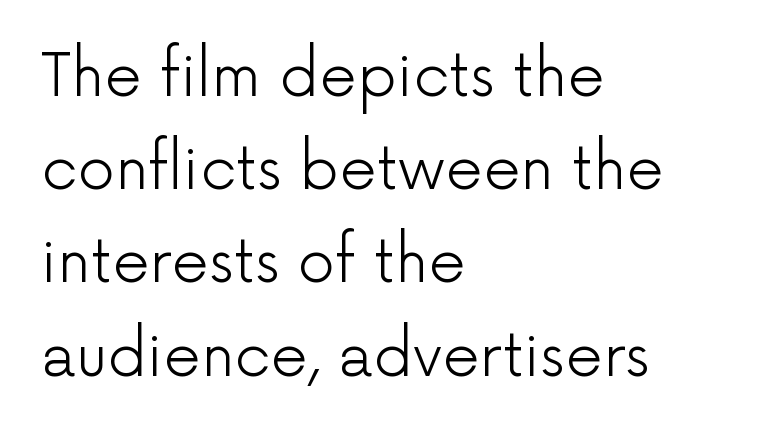
The image shows 59 px light sans-serif type, upright; set left-aligned, normal line spacing (1.58x), normal letter spacing, not underlined; low stroke contrast and a medium x-height.
